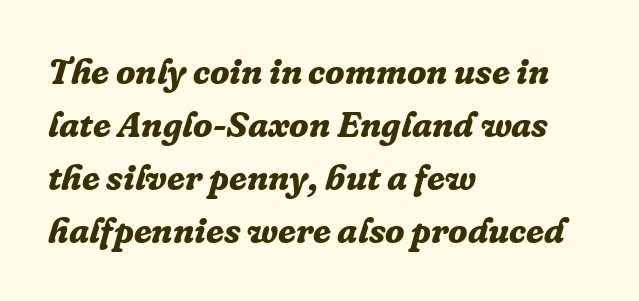
Q: Is the text bold? A: Yes.
Q: Is the text italic (slanted)? A: Yes, it leans right by about 16 degrees.
Q: Is the typeface a serif or a sans-serif typeface? A: Serif.
Q: Is the text underlined? A: No.
Q: How is the paragraph aligned? A: Left-aligned.
Q: Is the spacing between letters normal or unusually wide? A: Normal.
Q: Is the spacing between lines tight, normal or loose? A: Normal.
Q: Width (condensed, normal, or wide)? A: Normal.
Q: Stroke contrast? A: Low.
Q: x-height? A: Medium.
Q: Monospaced? A: No.
